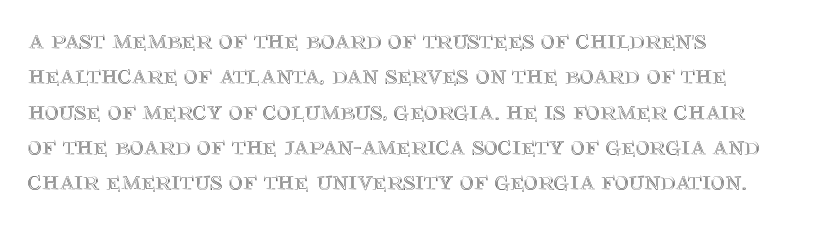
{"italic": "no", "underline": "no", "align": "left", "line_spacing": "normal", "line_spacing_ratio": 1.31, "letter_spacing": "normal", "letter_spacing_em": 0.0, "glyph_px": 27}
